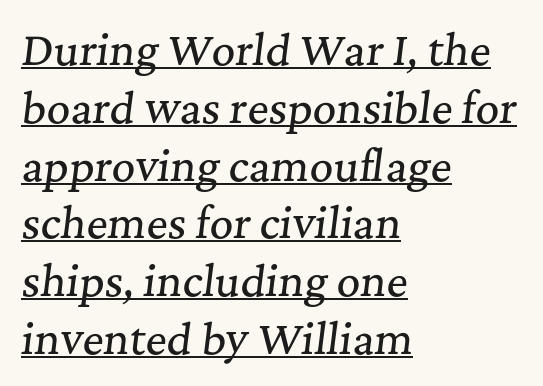
Q: Is the text italic (slanted)? A: Yes, it leans right by about 7 degrees.
Q: Is the typeface a serif or a sans-serif typeface? A: Serif.
Q: Is the text underlined? A: Yes.
Q: How is the paragraph aligned? A: Left-aligned.
Q: Is the spacing between letters normal or unusually wide? A: Normal.
Q: Is the spacing between lines tight, normal or loose? A: Normal.
Q: Width (condensed, normal, or wide)? A: Normal.
Q: Stroke contrast? A: Medium.
Q: x-height? A: Medium.
Q: Monospaced? A: No.
